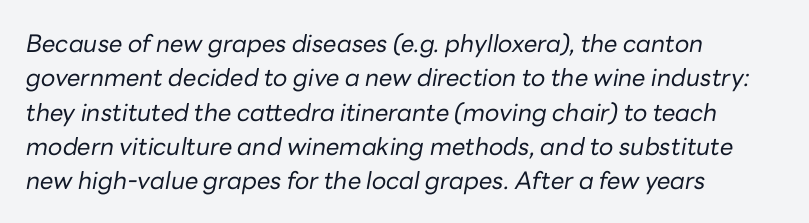
Q: Is the text bold? A: No.
Q: Is the text italic (slanted)? A: Yes, it leans right by about 10 degrees.
Q: Is the text underlined? A: No.
Q: How is the paragraph aligned? A: Left-aligned.
Q: Is the spacing between letters normal or unusually wide? A: Normal.
Q: Is the spacing between lines tight, normal or loose? A: Normal.
